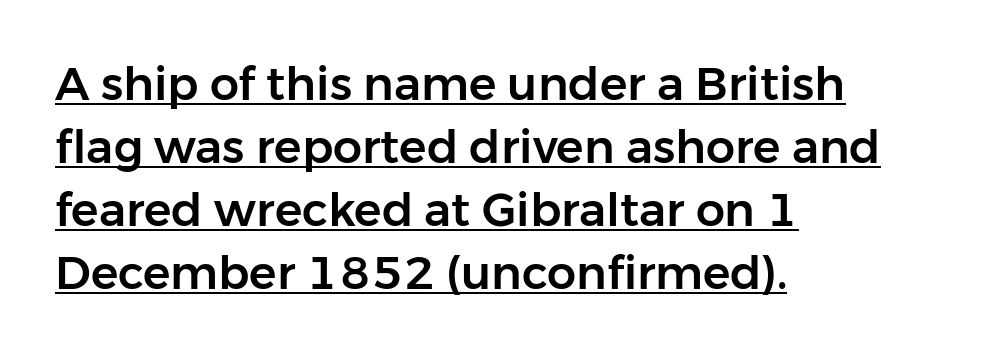
Tall strokes in this sample are plumb rather than angled. Think of a printed novel: that variable character pitch is what you see here. Honestly, the row spacing looks completely unremarkable. Tracking here is standard; glyphs follow each other at the usual distance. The glyphs in this specimen are sans serif.
